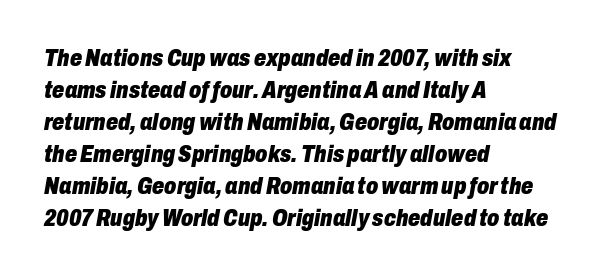
{"italic": "yes", "lean": "right", "slant_degrees": 10, "bold": "yes", "underline": "no", "align": "left", "line_spacing": "normal", "line_spacing_ratio": 1.33, "letter_spacing": "normal", "letter_spacing_em": 0.0, "glyph_px": 24}
